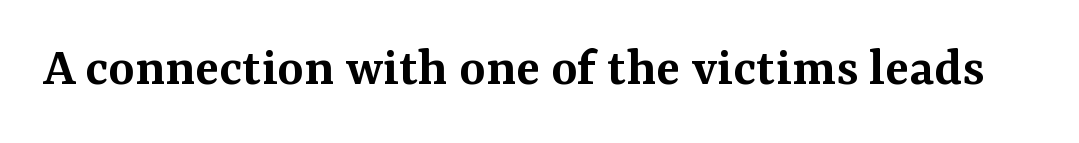
{"serif": "yes", "italic": "no", "bold": "semi", "weight": "semibold", "width": "normal", "stroke_contrast": "medium", "x_height": "medium", "monospaced": "no", "underline": "no", "letter_spacing": "normal", "letter_spacing_em": 0.0, "glyph_px": 56}
